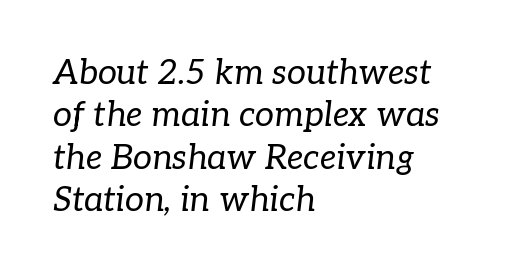
{"serif": "yes", "italic": "yes", "lean": "right", "slant_degrees": 7, "bold": "no", "weight": "regular", "width": "normal", "stroke_contrast": "low", "x_height": "medium", "monospaced": "no", "underline": "no", "align": "left", "line_spacing": "normal", "line_spacing_ratio": 1.25, "letter_spacing": "normal", "letter_spacing_em": 0.0, "glyph_px": 34}
